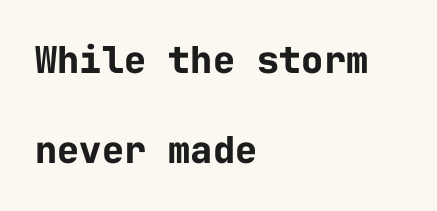
{"serif": "no", "italic": "no", "bold": "yes", "weight": "bold", "width": "normal", "stroke_contrast": "low", "x_height": "medium", "monospaced": "yes", "underline": "no", "align": "left", "line_spacing": "loose", "line_spacing_ratio": 2.44, "letter_spacing": "normal", "letter_spacing_em": 0.0, "glyph_px": 37}
